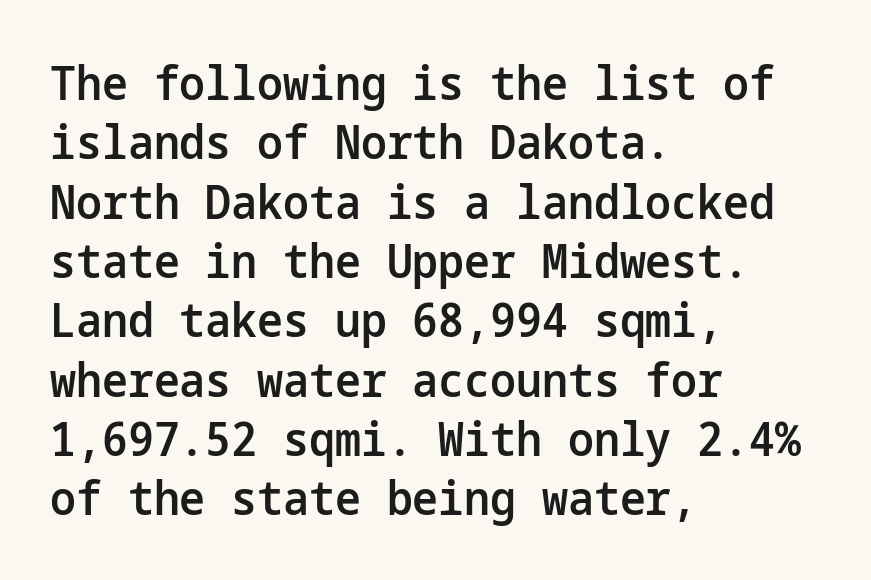
{"serif": "no", "italic": "no", "bold": "semi", "weight": "semibold", "width": "normal", "stroke_contrast": "low", "x_height": "medium", "underline": "no", "align": "left", "line_spacing": "normal", "line_spacing_ratio": 1.29, "letter_spacing": "normal", "letter_spacing_em": 0.0, "glyph_px": 46}
